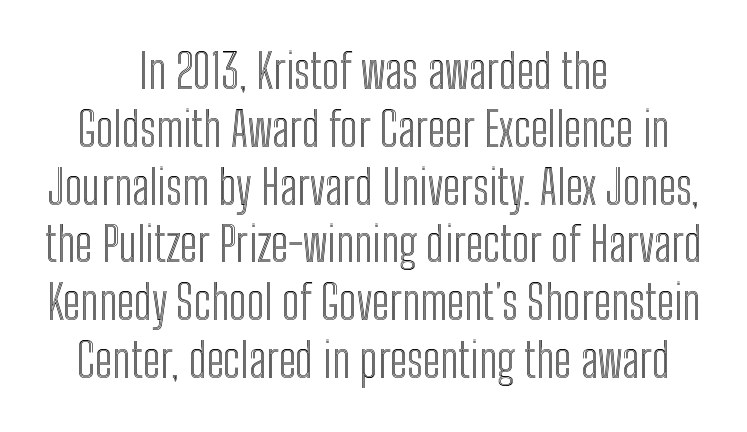
Q: Is the text italic (slanted)? A: No, it is upright.
Q: Is the text underlined? A: No.
Q: How is the paragraph aligned? A: Centered.
Q: Is the spacing between letters normal or unusually wide? A: Normal.
Q: Width (condensed, normal, or wide)? A: Condensed.
Q: x-height? A: Medium.
Q: Monospaced? A: No.
